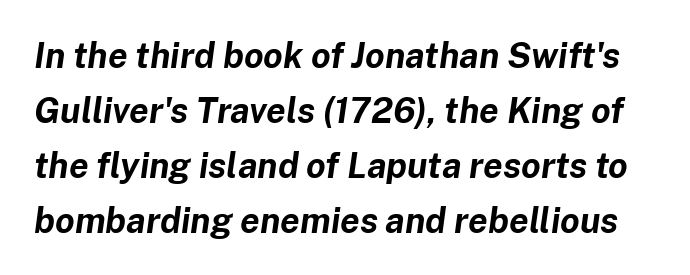
The image shows 35 px bold type, italic (leaning right); set normal line spacing (1.57x), normal letter spacing, not underlined; low stroke contrast and a medium x-height.
